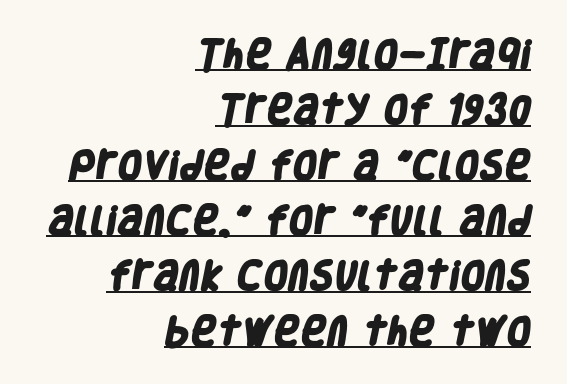
Q: Is the text bold? A: Yes.
Q: Is the typeface a serif or a sans-serif typeface? A: Sans-serif.
Q: Is the text underlined? A: Yes.
Q: How is the paragraph aligned? A: Right-aligned.
Q: Is the spacing between letters normal or unusually wide? A: Normal.
Q: Width (condensed, normal, or wide)? A: Condensed.
Q: Stroke contrast? A: Low.
Q: x-height? A: Large.
Q: Monospaced? A: No.
